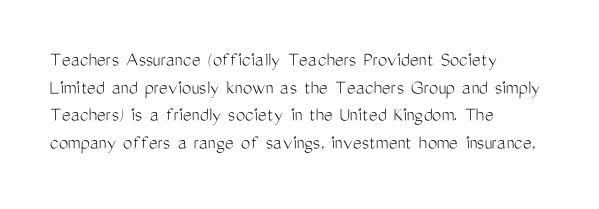
Q: Is the text bold? A: No.
Q: Is the text italic (slanted)? A: No, it is upright.
Q: Is the text underlined? A: No.
Q: How is the paragraph aligned? A: Left-aligned.
Q: Is the spacing between letters normal or unusually wide? A: Normal.
Q: Is the spacing between lines tight, normal or loose? A: Normal.
